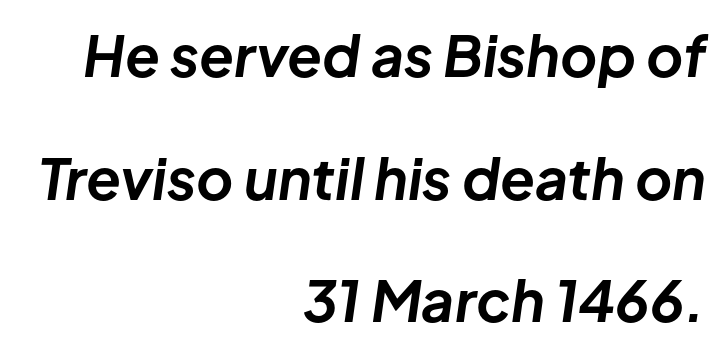
{"italic": "yes", "lean": "right", "slant_degrees": 8, "bold": "yes", "weight": "bold", "width": "normal", "stroke_contrast": "low", "x_height": "medium", "monospaced": "no", "underline": "no", "align": "right", "line_spacing": "loose", "line_spacing_ratio": 2.15, "letter_spacing": "normal", "letter_spacing_em": 0.0, "glyph_px": 57}
